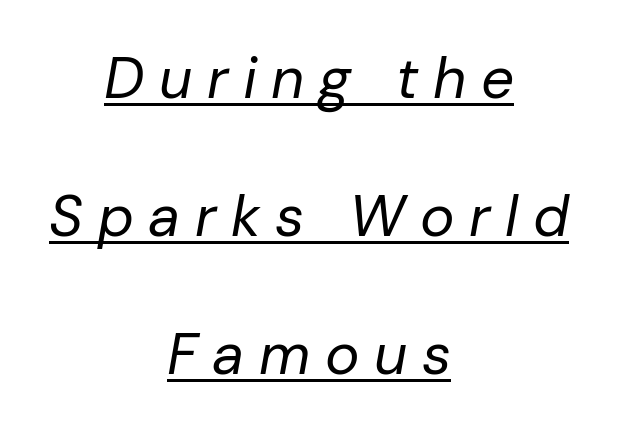
The image shows 58 px regular-weight type, italic (leaning right); set centered, loose line spacing (2.38x), unusually wide letter spacing (+0.25 em), underlined; low stroke contrast and a medium x-height.
